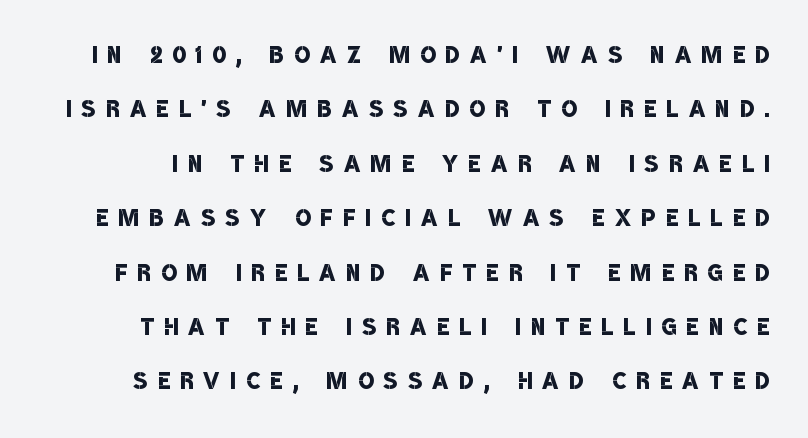
Q: Is the text bold? A: Semi-bold.
Q: Is the typeface a serif or a sans-serif typeface? A: Sans-serif.
Q: Is the text underlined? A: No.
Q: Is the spacing between letters normal or unusually wide? A: Unusually wide.
Q: Is the spacing between lines tight, normal or loose? A: Normal.
Q: Width (condensed, normal, or wide)? A: Condensed.
Q: Stroke contrast? A: Low.
Q: x-height? A: Large.
Q: Monospaced? A: No.
